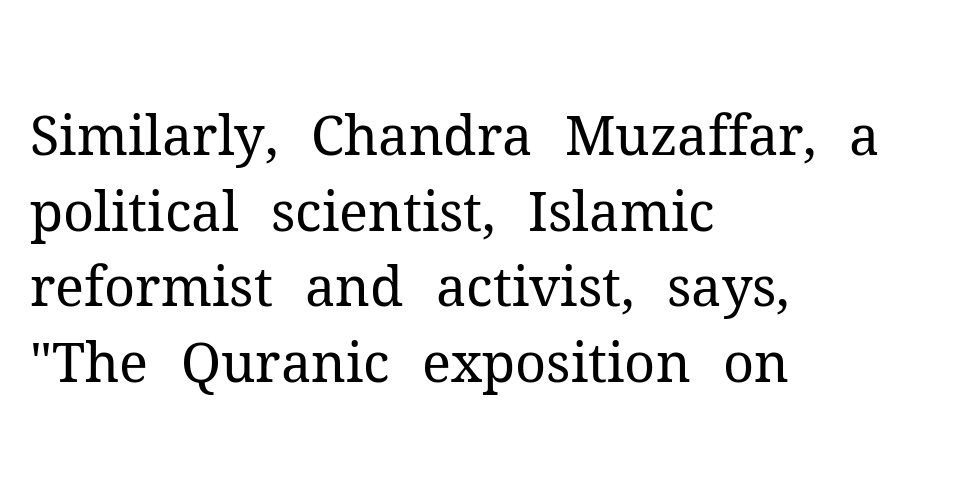
Q: Is the text bold? A: No.
Q: Is the text italic (slanted)? A: No, it is upright.
Q: Is the typeface a serif or a sans-serif typeface? A: Serif.
Q: Is the text underlined? A: No.
Q: How is the paragraph aligned? A: Left-aligned.
Q: Is the spacing between letters normal or unusually wide? A: Normal.
Q: Is the spacing between lines tight, normal or loose? A: Normal.
Q: Width (condensed, normal, or wide)? A: Normal.
Q: Stroke contrast? A: Medium.
Q: x-height? A: Medium.
Q: Monospaced? A: No.
